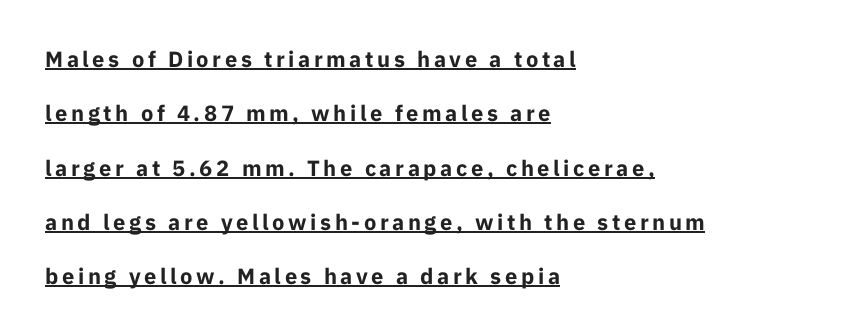
The image shows 22 px bold type, upright; set left-aligned, loose line spacing (2.47x), underlined.
